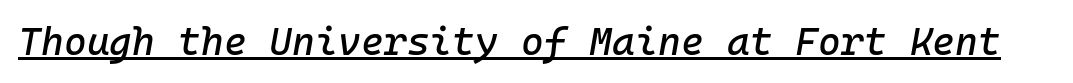
Observe the ordinary spacing: letters are neighbours, not strangers. The letters are slanted; this is an italic face. This is underlined copy, the kind a proofreader might mark for attention. Each letter, wide or thin by design, is forced into the same width here.
